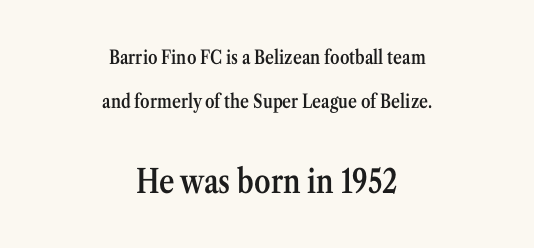
The rendering enlarges the type as you move from the upper chunk to the lower. This sample has the flowing, uneven cadence of proportional lettering. Leading is clearly above the norm, producing a sparse column. Is there any slant? The stems are plumb. Examine the stroke ends and you'll spot serifs. Firm but not heavy-handed strokes: this text is semibold.
